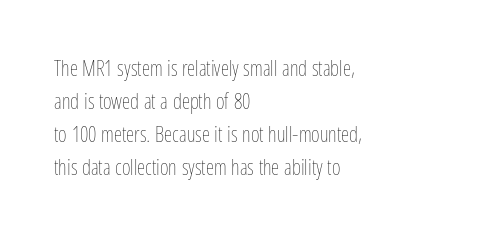
The image shows 21 px text type, upright; set left-aligned, normal line spacing (1.57x), normal letter spacing, not underlined.
